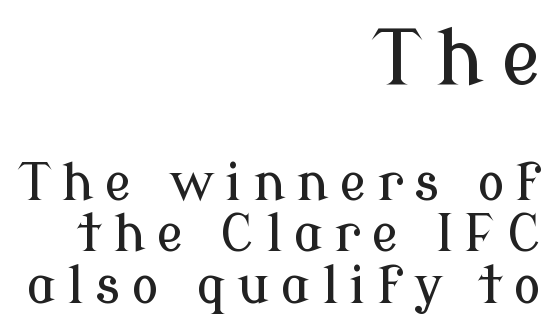
The image shows 76 px serif type, upright; set right-aligned, tight line spacing (1.01x), unusually wide letter spacing (+0.22 em), not underlined; the first (top) block is 1.49x larger; low stroke contrast and a medium x-height.
